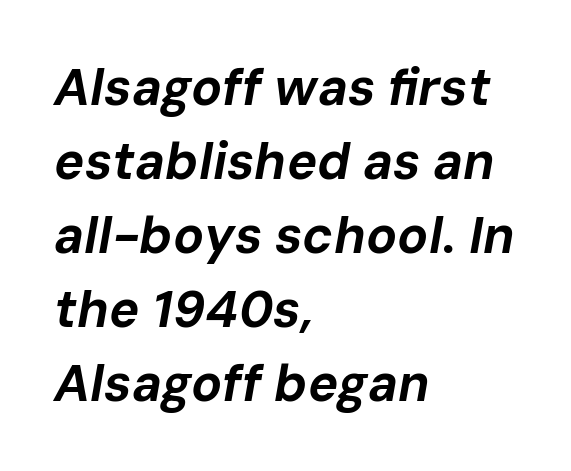
Does the copy run flush right? No — it runs flush left. The passage shown stacks its lines at a standard gap. The typesetting leans heavy: a genuine bold. Character widths vary here, with narrow letters taking less room than wide ones. Descenders are the only things crossing below the line.
